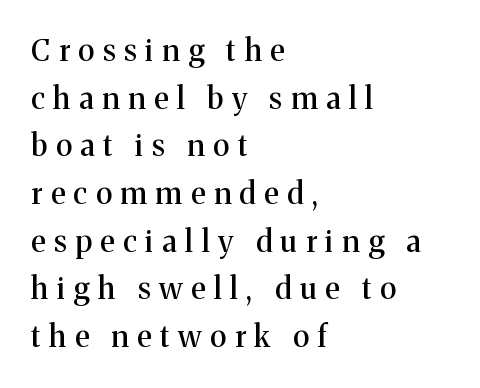
Q: Is the text italic (slanted)? A: No, it is upright.
Q: Is the typeface a serif or a sans-serif typeface? A: Serif.
Q: Is the text underlined? A: No.
Q: How is the paragraph aligned? A: Left-aligned.
Q: Is the spacing between letters normal or unusually wide? A: Unusually wide.
Q: Is the spacing between lines tight, normal or loose? A: Normal.
Q: Width (condensed, normal, or wide)? A: Normal.
Q: Stroke contrast? A: Medium.
Q: x-height? A: Medium.
Q: Monospaced? A: No.
